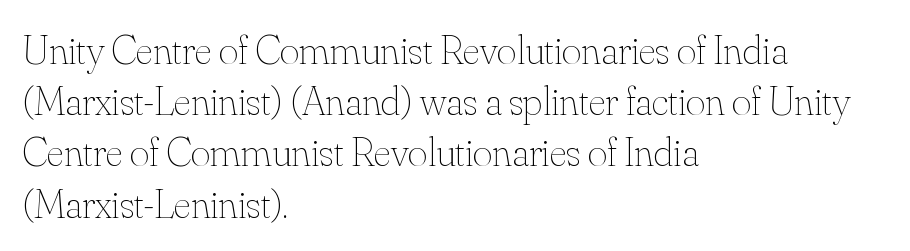
Q: Is the text bold? A: No.
Q: Is the text italic (slanted)? A: No, it is upright.
Q: Is the text underlined? A: No.
Q: How is the paragraph aligned? A: Left-aligned.
Q: Is the spacing between letters normal or unusually wide? A: Normal.
Q: Width (condensed, normal, or wide)? A: Normal.
Q: Stroke contrast? A: Medium.
Q: x-height? A: Small.
Q: Monospaced? A: No.
